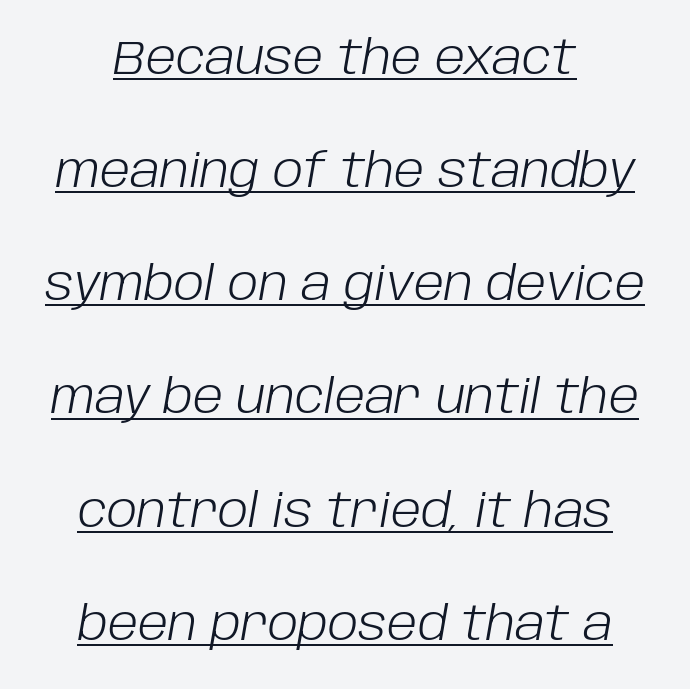
The image shows 46 px light type, italic (leaning right); set loose line spacing (2.46x), normal letter spacing, underlined; low stroke contrast and a large x-height.
